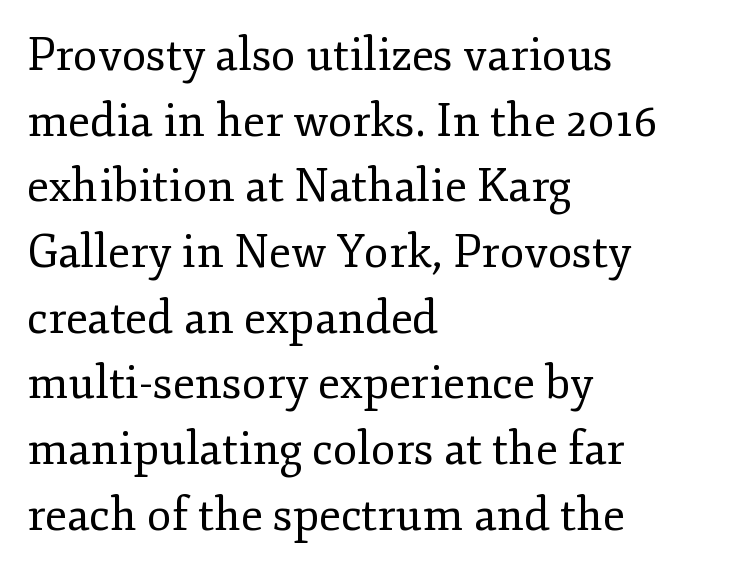
{"serif": "yes", "italic": "no", "bold": "no", "weight": "regular", "width": "normal", "stroke_contrast": "low", "x_height": "small", "monospaced": "no", "underline": "no", "align": "left", "line_spacing": "normal", "line_spacing_ratio": 1.46, "letter_spacing": "normal", "letter_spacing_em": 0.0, "glyph_px": 45}
